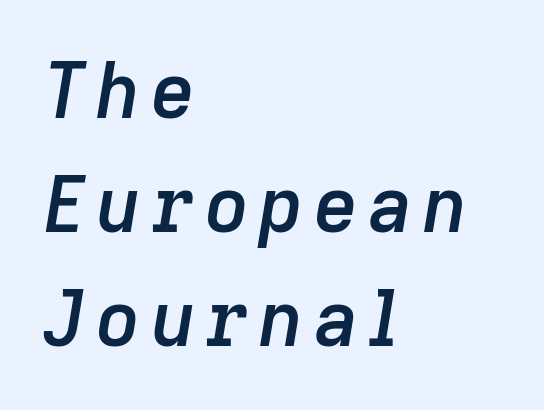
{"italic": "yes", "lean": "right", "slant_degrees": 9, "bold": "semi", "weight": "semibold", "width": "normal", "stroke_contrast": "low", "x_height": "medium", "monospaced": "no", "underline": "no", "align": "left", "line_spacing": "normal", "line_spacing_ratio": 1.48, "glyph_px": 77}
